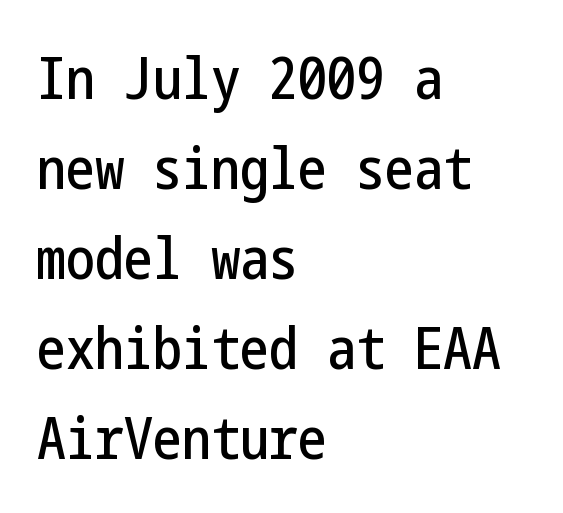
Grotesque or geometric, the face here clearly has no serifs. Bare-footed words on every line. This rendering uses left alignment, leaving the right contour irregular. This sample keeps an unexceptional amount of space between lines. Style check: upright.
